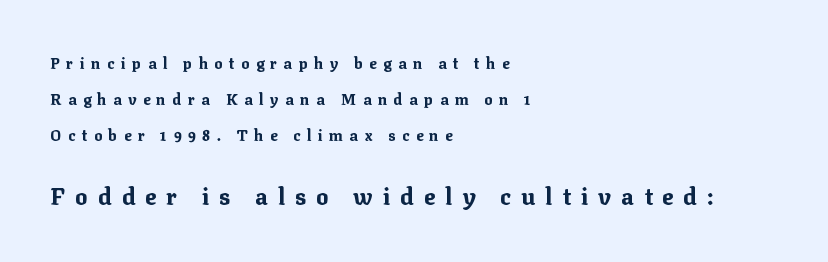
The image shows 23 px bold type, upright; set left-aligned, loose line spacing (2.39x), unusually wide letter spacing (+0.44 em), not underlined; the second (bottom) block is 1.53x larger.
